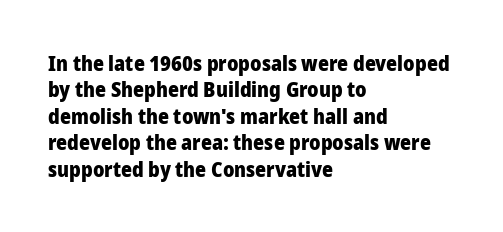
What weight is shown? A full bold with thick strokes. The lettering holds an erect, upright posture throughout. Plain, unruled lines of type. The rendering keeps characters at their native spacing. Leading: standard.
